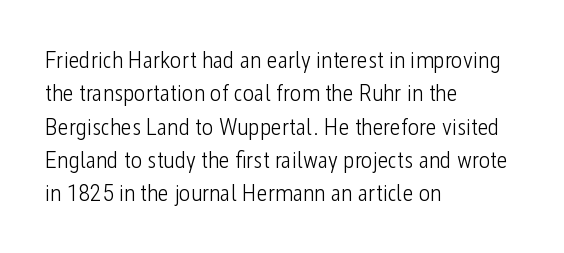
{"italic": "no", "bold": "no", "underline": "no", "align": "left", "line_spacing": "normal", "line_spacing_ratio": 1.39, "letter_spacing": "normal", "letter_spacing_em": 0.0, "glyph_px": 24}
